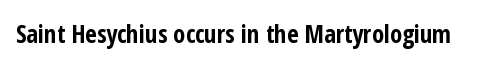
The image shows 25 px bold type, upright; set normal letter spacing, not underlined.
